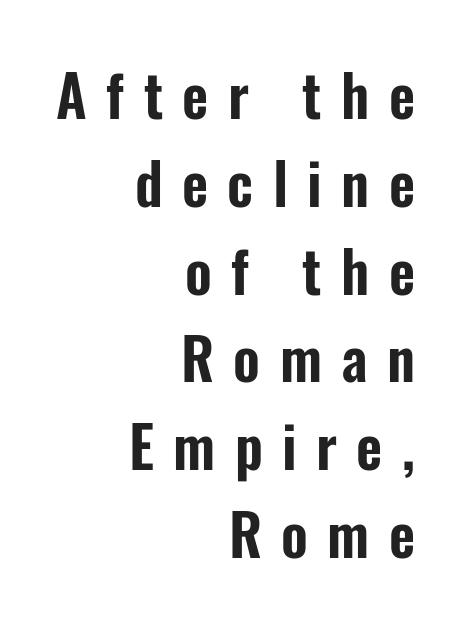
The rendering anchors every line to the right-hand side. The block of text has a typical density, with ordinary space between rows. Note the varied advance widths — an 'i' is clearly narrower than an 'm'. Notice how the stems are strictly vertical — no italics here. How are the letters spaced? Widely, with obvious added tracking.
